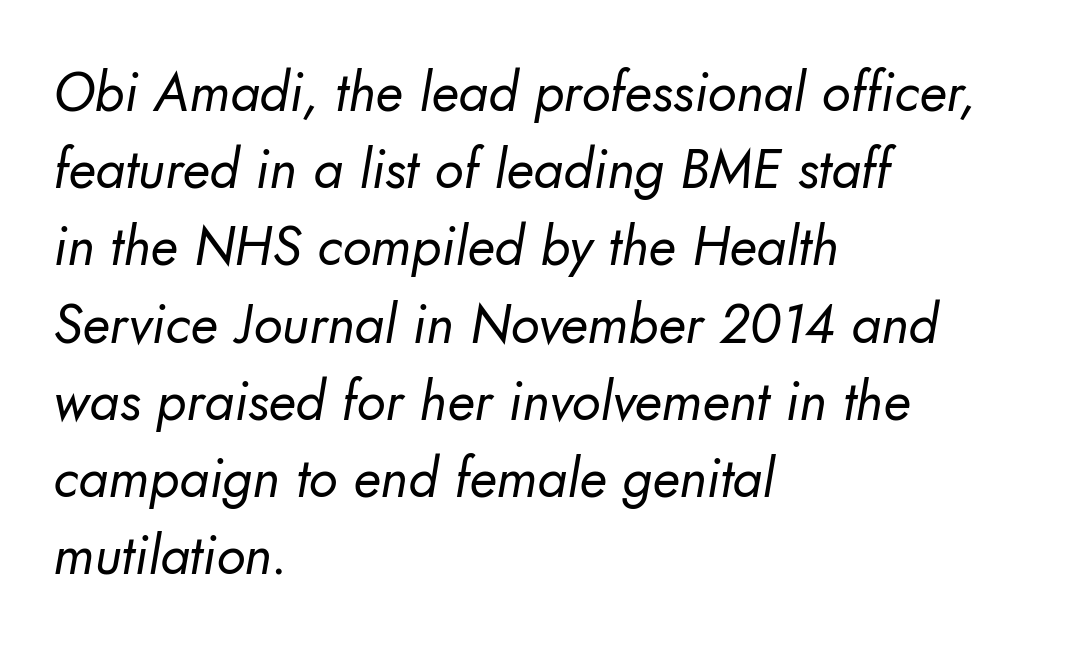
Q: Is the text bold? A: No.
Q: Is the typeface a serif or a sans-serif typeface? A: Sans-serif.
Q: Is the text underlined? A: No.
Q: How is the paragraph aligned? A: Left-aligned.
Q: Is the spacing between letters normal or unusually wide? A: Normal.
Q: Is the spacing between lines tight, normal or loose? A: Normal.
Q: Width (condensed, normal, or wide)? A: Normal.
Q: Stroke contrast? A: Low.
Q: x-height? A: Small.
Q: Monospaced? A: No.
